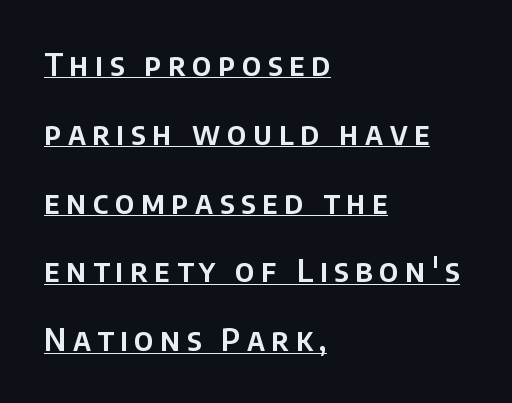
{"serif": "no", "italic": "no", "width": "normal", "stroke_contrast": "low", "x_height": "large", "monospaced": "no", "underline": "yes", "align": "left", "line_spacing": "loose", "line_spacing_ratio": 2.22, "letter_spacing": "wide", "letter_spacing_em": 0.21, "glyph_px": 31}
